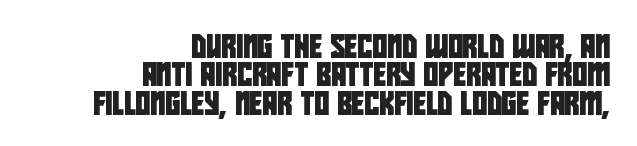
{"underline": "no", "align": "right", "line_spacing_ratio": 1.23, "letter_spacing": "normal", "letter_spacing_em": 0.0, "glyph_px": 23}
